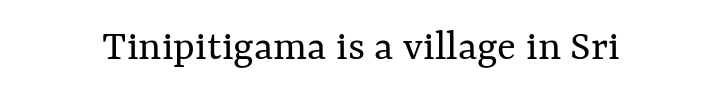
Q: Is the text bold? A: No.
Q: Is the text italic (slanted)? A: No, it is upright.
Q: Is the text underlined? A: No.
Q: Is the spacing between letters normal or unusually wide? A: Normal.
Q: Width (condensed, normal, or wide)? A: Normal.
Q: Stroke contrast? A: Medium.
Q: x-height? A: Medium.
Q: Monospaced? A: No.
